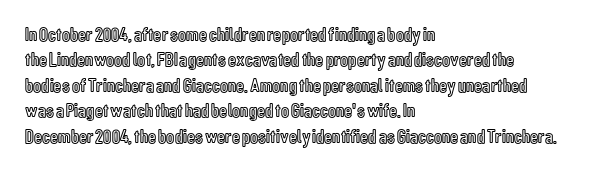
The image shows 20 px text type, upright; set left-aligned, normal line spacing (1.27x), normal letter spacing, not underlined.
